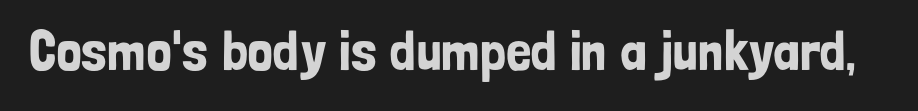
{"serif": "no", "italic": "no", "width": "condensed", "stroke_contrast": "low", "x_height": "medium", "monospaced": "no", "underline": "no", "letter_spacing": "normal", "letter_spacing_em": 0.0, "glyph_px": 56}
